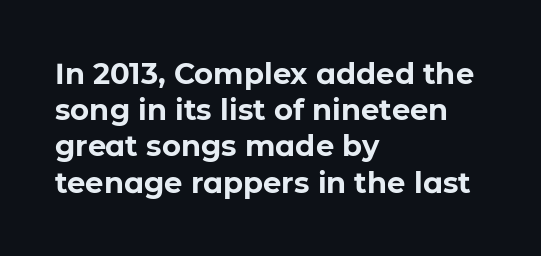
Q: Is the text bold? A: Yes.
Q: Is the text italic (slanted)? A: No, it is upright.
Q: Is the typeface a serif or a sans-serif typeface? A: Sans-serif.
Q: Is the text underlined? A: No.
Q: How is the paragraph aligned? A: Left-aligned.
Q: Is the spacing between letters normal or unusually wide? A: Normal.
Q: Is the spacing between lines tight, normal or loose? A: Normal.
Q: Width (condensed, normal, or wide)? A: Normal.
Q: Stroke contrast? A: Low.
Q: x-height? A: Medium.
Q: Monospaced? A: No.
